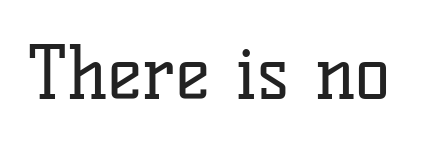
{"serif": "yes", "italic": "no", "bold": "no", "weight": "regular", "width": "normal", "stroke_contrast": "low", "x_height": "medium", "monospaced": "no", "underline": "no", "letter_spacing": "normal", "letter_spacing_em": 0.0, "glyph_px": 73}
